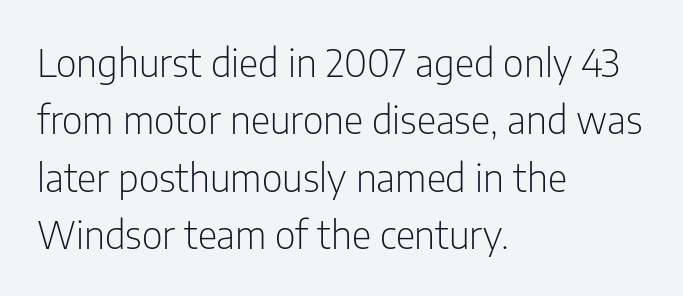
Q: Is the text bold? A: No.
Q: Is the text italic (slanted)? A: No, it is upright.
Q: Is the typeface a serif or a sans-serif typeface? A: Sans-serif.
Q: Is the text underlined? A: No.
Q: How is the paragraph aligned? A: Left-aligned.
Q: Is the spacing between letters normal or unusually wide? A: Normal.
Q: Is the spacing between lines tight, normal or loose? A: Normal.
Q: Width (condensed, normal, or wide)? A: Condensed.
Q: Stroke contrast? A: Low.
Q: x-height? A: Medium.
Q: Monospaced? A: No.
